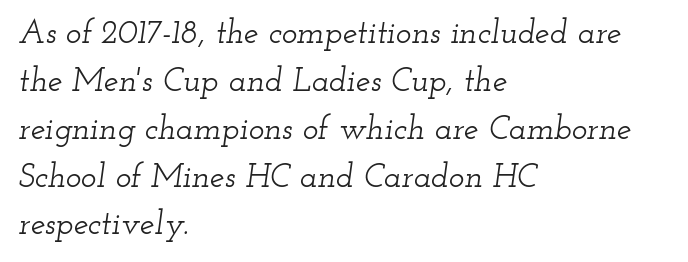
The image shows 33 px wide serif type, italic (leaning right); set left-aligned, normal line spacing (1.45x), normal letter spacing, not underlined; low stroke contrast and a small x-height.
